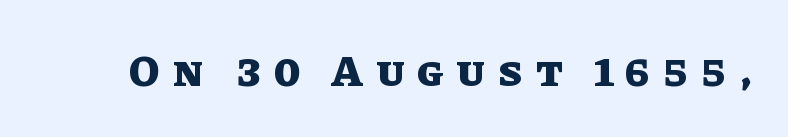
Descender tails drop into unmarked territory. Nope, not italic — everything's standing straight. Looks like regular typesetting: each glyph gets only the width it needs. This sample uses expanded letter spacing, leaving extra air between glyphs. Weight check: bold — yes, fully.
